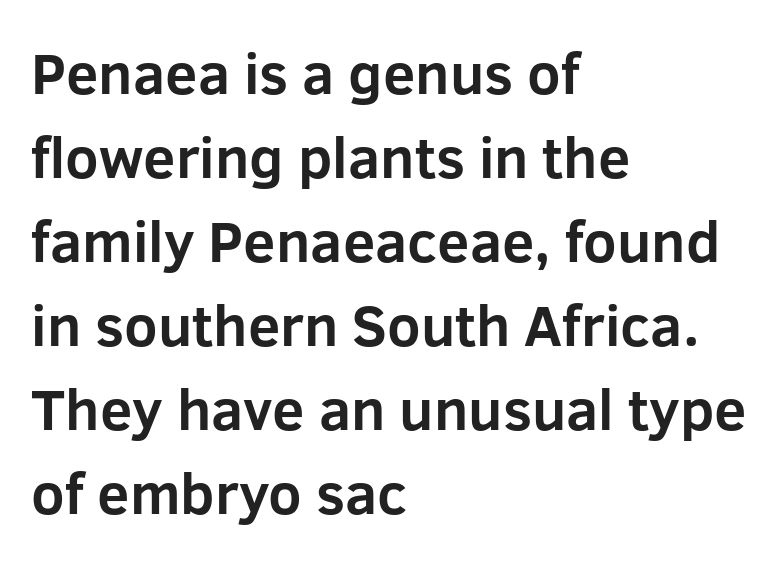
Q: Is the text bold? A: Yes.
Q: Is the text italic (slanted)? A: No, it is upright.
Q: Is the typeface a serif or a sans-serif typeface? A: Sans-serif.
Q: Is the text underlined? A: No.
Q: How is the paragraph aligned? A: Left-aligned.
Q: Is the spacing between letters normal or unusually wide? A: Normal.
Q: Is the spacing between lines tight, normal or loose? A: Normal.
Q: Width (condensed, normal, or wide)? A: Normal.
Q: Stroke contrast? A: Low.
Q: x-height? A: Medium.
Q: Monospaced? A: No.
